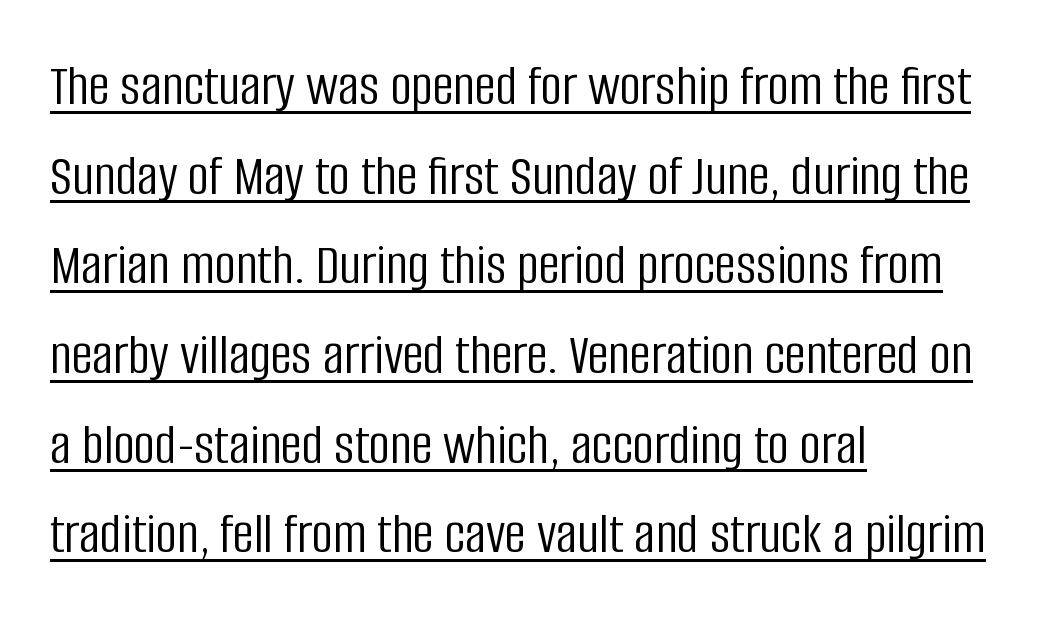
Q: Is the text bold? A: No.
Q: Is the text italic (slanted)? A: No, it is upright.
Q: Is the typeface a serif or a sans-serif typeface? A: Sans-serif.
Q: Is the text underlined? A: Yes.
Q: How is the paragraph aligned? A: Left-aligned.
Q: Is the spacing between letters normal or unusually wide? A: Normal.
Q: Is the spacing between lines tight, normal or loose? A: Normal.
Q: Width (condensed, normal, or wide)? A: Condensed.
Q: Stroke contrast? A: Low.
Q: x-height? A: Large.
Q: Monospaced? A: No.
